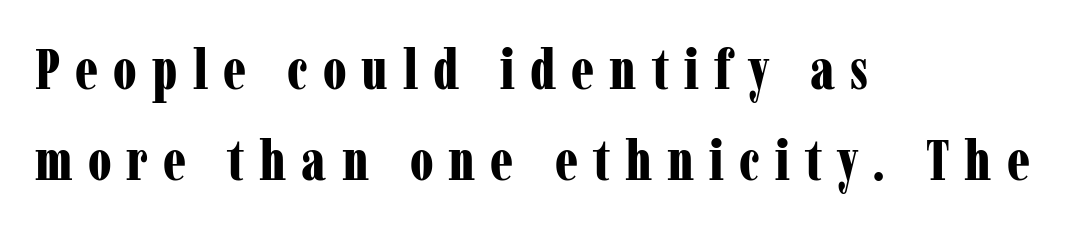
Q: Is the text bold? A: Yes.
Q: Is the text italic (slanted)? A: No, it is upright.
Q: Is the typeface a serif or a sans-serif typeface? A: Serif.
Q: Is the text underlined? A: No.
Q: How is the paragraph aligned? A: Left-aligned.
Q: Is the spacing between letters normal or unusually wide? A: Unusually wide.
Q: Is the spacing between lines tight, normal or loose? A: Normal.
Q: Width (condensed, normal, or wide)? A: Condensed.
Q: Stroke contrast? A: Low.
Q: x-height? A: Medium.
Q: Monospaced? A: No.
